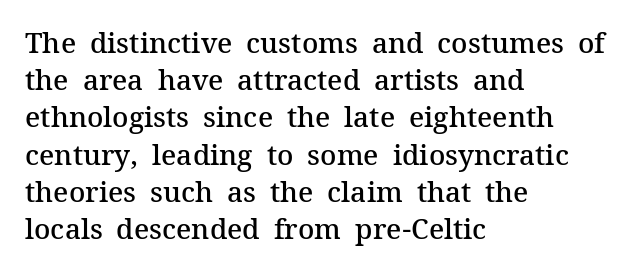
The image shows 28 px semibold serif type, upright; set left-aligned, normal line spacing (1.33x), normal letter spacing, not underlined; medium stroke contrast and a medium x-height.
